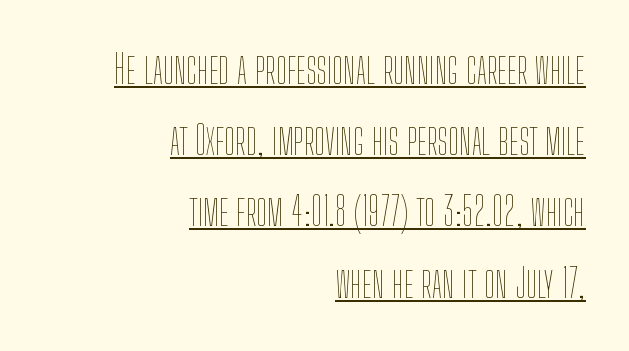
The image shows 40 px thin, condensed type, upright; set right-aligned, line spacing 1.78x, normal letter spacing, underlined; low stroke contrast and a medium x-height.
